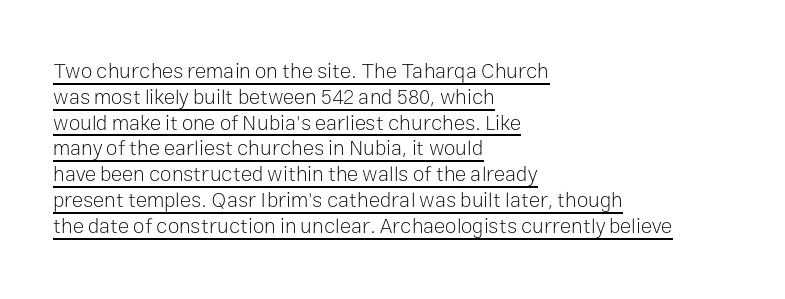
The image shows 21 px text type, upright; set left-aligned, line spacing 1.23x, normal letter spacing, underlined.
